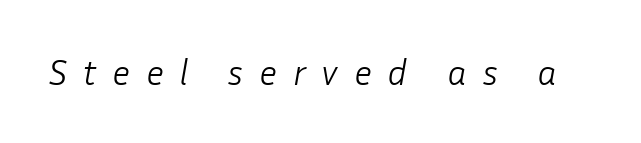
You could only call the tracking loose — the letters float apart. The face used here has a pronounced slope to its letters. Weight: regular or lighter. Type without underlining. This sample has the flowing, uneven cadence of proportional lettering.
